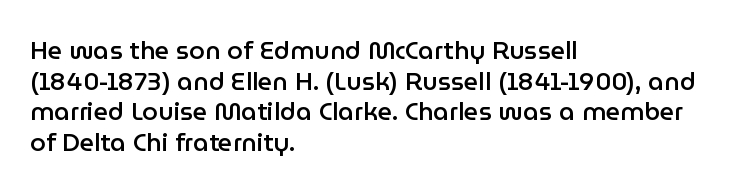
{"italic": "no", "bold": "semi", "underline": "no", "align": "left", "line_spacing_ratio": 1.23, "letter_spacing": "normal", "letter_spacing_em": 0.0, "glyph_px": 25}
